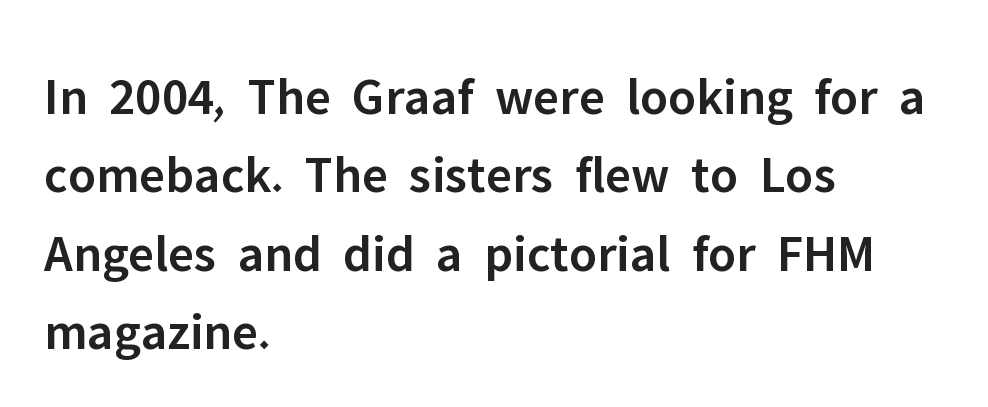
{"serif": "no", "italic": "no", "bold": "semi", "weight": "semibold", "width": "normal", "stroke_contrast": "low", "x_height": "medium", "monospaced": "no", "underline": "no", "align": "left", "line_spacing": "normal", "line_spacing_ratio": 1.48, "letter_spacing": "normal", "letter_spacing_em": 0.0, "glyph_px": 53}
